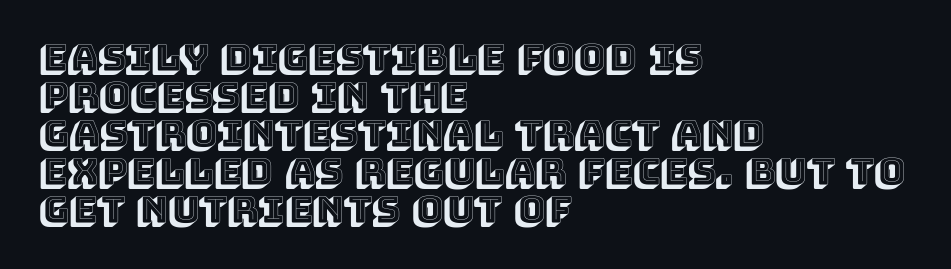
{"italic": "no", "width": "normal", "x_height": "large", "monospaced": "no", "underline": "no", "align": "left", "line_spacing": "tight", "line_spacing_ratio": 1.03, "letter_spacing": "normal", "letter_spacing_em": 0.0, "glyph_px": 37}
